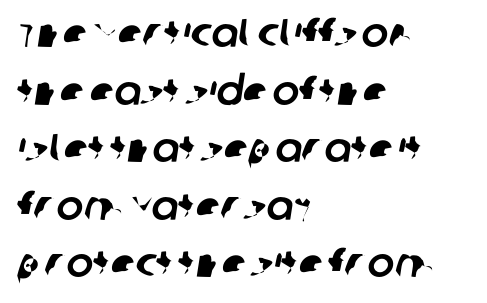
These lines are rendered in a variable-pitch font. Spacing between characters is what you'd get straight out of the box. The ragged edge is on the right, which tells us the setting is flush left. Leading matches the norm, producing a regular column. Grotesque or geometric, the face here clearly has no serifs. No word sits above an underline.
